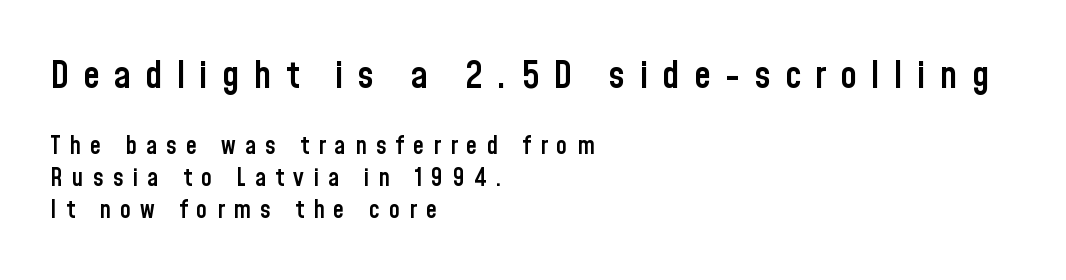
The image shows 38 px semibold, condensed sans-serif type, upright; set left-aligned, normal line spacing (1.28x), unusually wide letter spacing (+0.37 em), not underlined; the first (top) block is 1.52x larger; low stroke contrast and a medium x-height.
